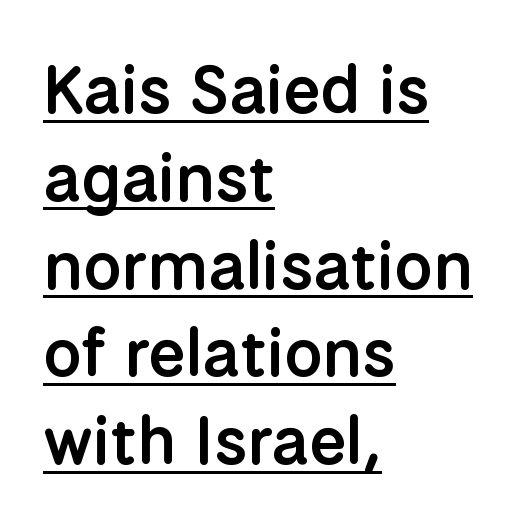
The image shows 67 px semibold sans-serif type, upright; set left-aligned, normal line spacing (1.31x), normal letter spacing, underlined; low stroke contrast and a medium x-height.
